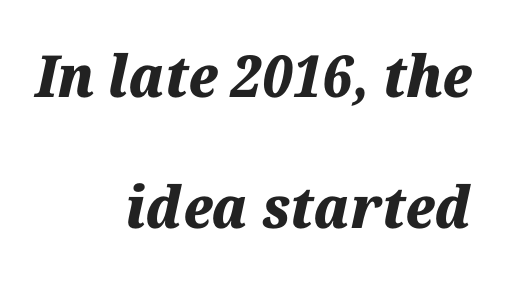
{"italic": "yes", "lean": "right", "slant_degrees": 12, "bold": "yes", "weight": "heavy", "width": "normal", "stroke_contrast": "medium", "x_height": "medium", "monospaced": "no", "underline": "no", "align": "right", "line_spacing": "loose", "line_spacing_ratio": 2.26, "letter_spacing": "normal", "letter_spacing_em": 0.0, "glyph_px": 58}
